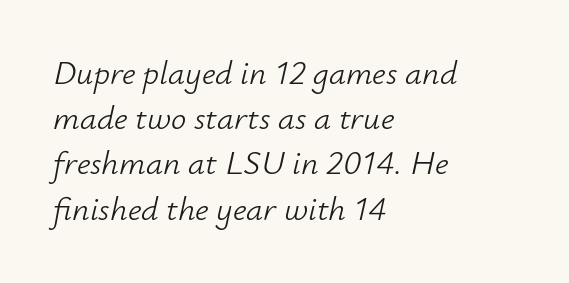
Q: Is the text bold? A: No.
Q: Is the text italic (slanted)? A: Yes, it leans right by about 12 degrees.
Q: Is the text underlined? A: No.
Q: How is the paragraph aligned? A: Left-aligned.
Q: Is the spacing between letters normal or unusually wide? A: Normal.
Q: Is the spacing between lines tight, normal or loose? A: Normal.
Q: Width (condensed, normal, or wide)? A: Normal.
Q: Stroke contrast? A: Low.
Q: x-height? A: Small.
Q: Monospaced? A: No.
